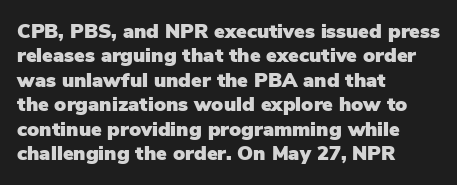
The image shows 20 px text type, upright; set left-aligned, line spacing 1.22x, normal letter spacing, not underlined.
